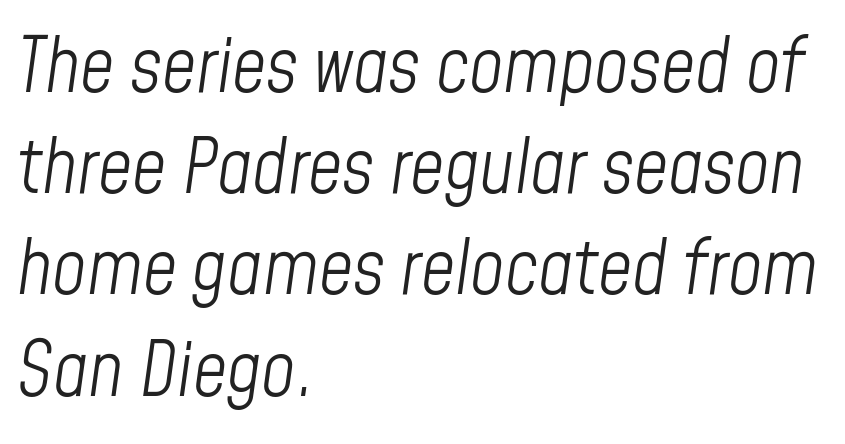
Each new line begins a customary step beneath the previous one. An italicized treatment has been applied to the whole sample. This rendering leaves character spacing at its baseline value. Varying glyph widths throughout — classic text-font behaviour. The space beneath each line is pristine and unruled. Typeset ragged right — the left edge is the straight one.
